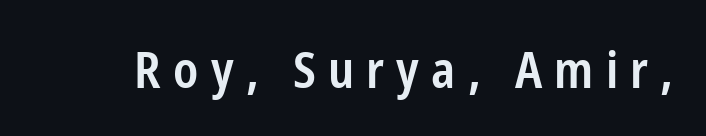
Q: Is the text bold? A: Semi-bold.
Q: Is the text italic (slanted)? A: No, it is upright.
Q: Is the typeface a serif or a sans-serif typeface? A: Sans-serif.
Q: Is the text underlined? A: No.
Q: Is the spacing between letters normal or unusually wide? A: Unusually wide.
Q: Width (condensed, normal, or wide)? A: Condensed.
Q: Stroke contrast? A: Low.
Q: x-height? A: Medium.
Q: Monospaced? A: No.
